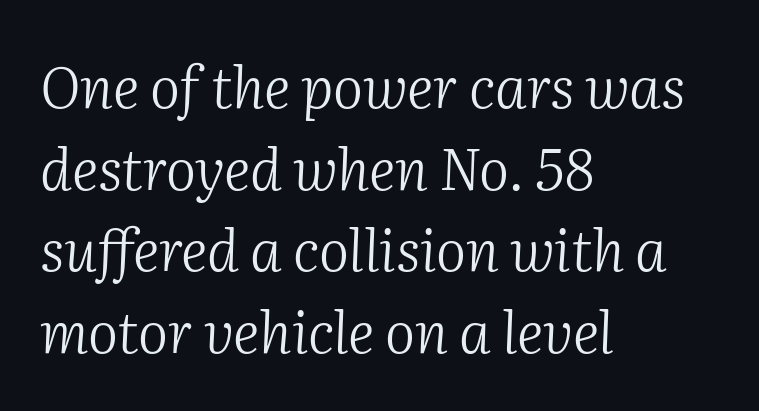
The image shows 57 px light serif type, italic (leaning right); set left-aligned, normal line spacing (1.43x), normal letter spacing, not underlined; medium stroke contrast and a medium x-height.
